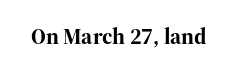
The image shows 23 px bold type, upright; set normal letter spacing, not underlined.
